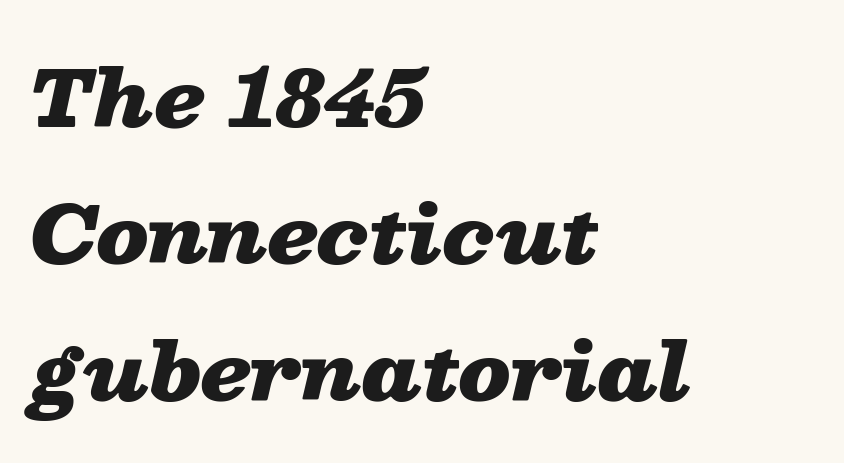
The image shows 77 px heavy, wide type, italic (leaning right); set left-aligned, line spacing 1.77x, normal letter spacing, not underlined; low stroke contrast and a medium x-height.
